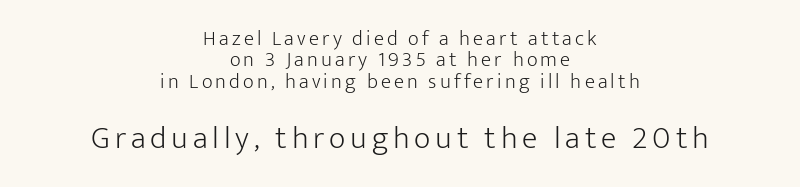
{"serif": "no", "italic": "no", "bold": "no", "weight": "light", "width": "normal", "stroke_contrast": "low", "x_height": "medium", "monospaced": "no", "underline": "no", "align": "center", "line_spacing": "tight", "line_spacing_ratio": 1.02, "larger_block": "second", "size_ratio": 1.52, "glyph_px": 32}
